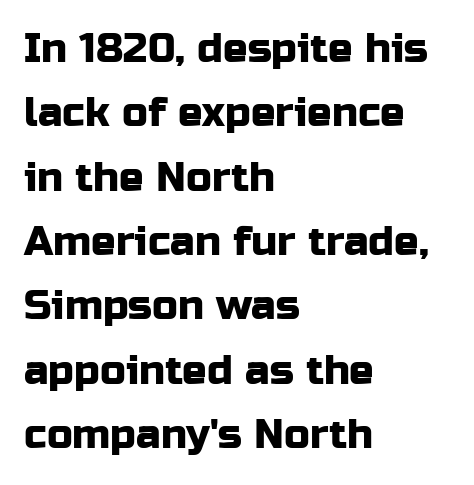
The image shows 41 px sans-serif type, upright; set left-aligned, normal line spacing (1.57x), normal letter spacing, not underlined; low stroke contrast and a medium x-height.
